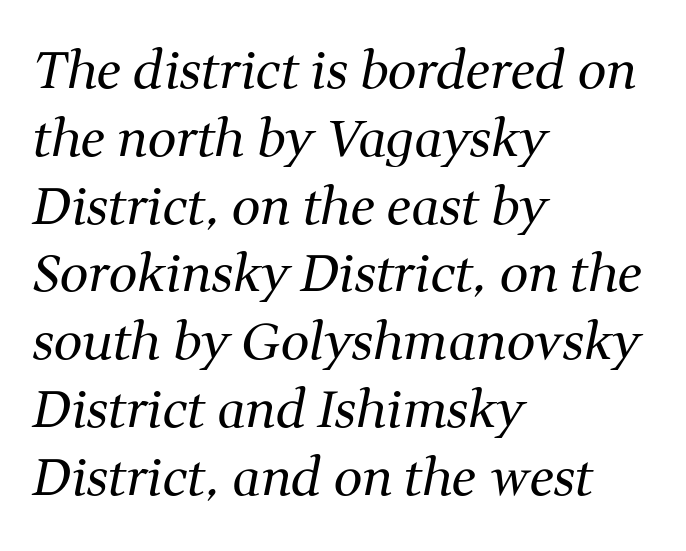
The image shows 51 px regular-weight serif type, italic (leaning right); set left-aligned, normal line spacing (1.33x), normal letter spacing, not underlined; medium stroke contrast and a medium x-height.
